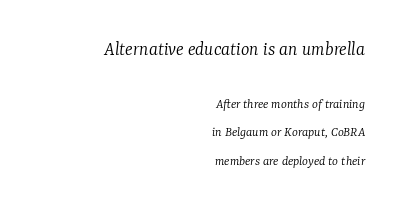
The image shows 20 px text type, italic (leaning right); set right-aligned, loose line spacing (2.04x), normal letter spacing, not underlined; the first (top) block is 1.43x larger.
